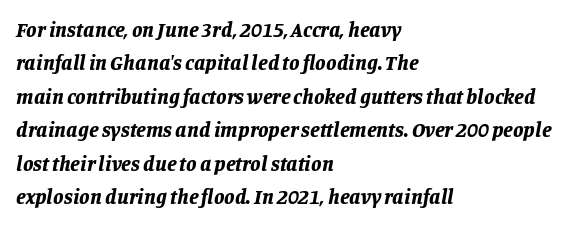
{"italic": "yes", "lean": "right", "slant_degrees": 11, "bold": "yes", "underline": "no", "align": "left", "line_spacing": "normal", "line_spacing_ratio": 1.59, "letter_spacing": "normal", "letter_spacing_em": 0.0, "glyph_px": 21}
